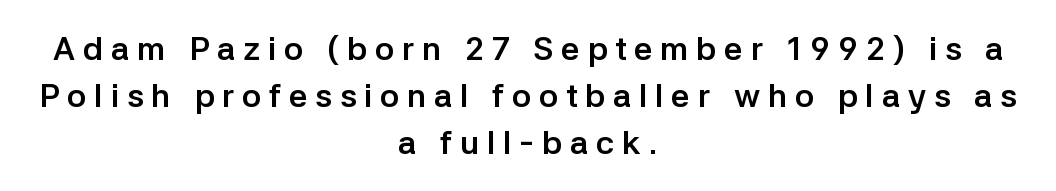
Q: Is the text bold? A: Yes.
Q: Is the text italic (slanted)? A: No, it is upright.
Q: Is the typeface a serif or a sans-serif typeface? A: Sans-serif.
Q: Is the text underlined? A: No.
Q: How is the paragraph aligned? A: Centered.
Q: Is the spacing between letters normal or unusually wide? A: Unusually wide.
Q: Is the spacing between lines tight, normal or loose? A: Normal.
Q: Width (condensed, normal, or wide)? A: Normal.
Q: Stroke contrast? A: Low.
Q: x-height? A: Medium.
Q: Monospaced? A: No.
